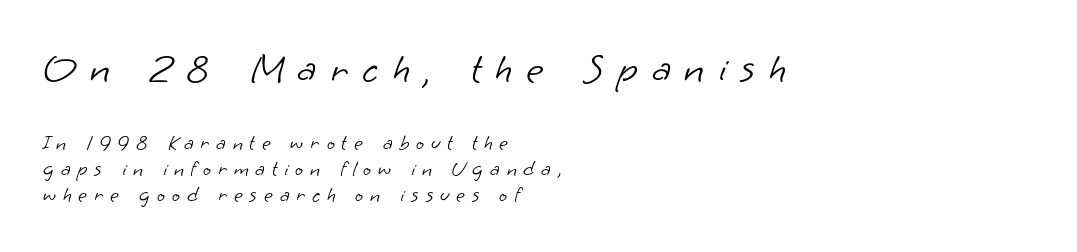
{"serif": "no", "bold": "no", "weight": "light", "width": "normal", "stroke_contrast": "low", "x_height": "small", "monospaced": "no", "underline": "no", "align": "left", "line_spacing": "normal", "line_spacing_ratio": 1.26, "letter_spacing": "wide", "letter_spacing_em": 0.33, "larger_block": "first", "size_ratio": 2.0, "glyph_px": 42}
